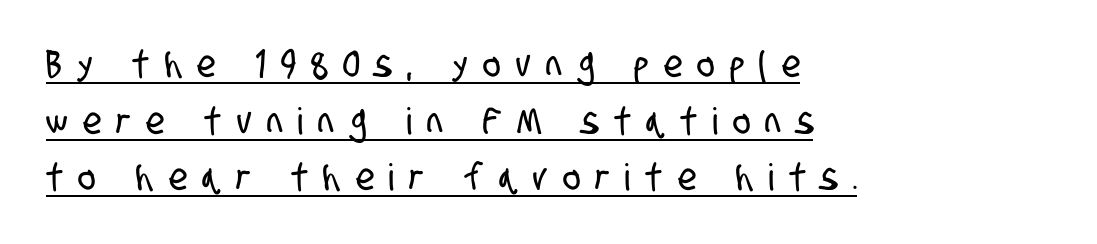
{"serif": "no", "width": "condensed", "stroke_contrast": "low", "x_height": "large", "monospaced": "no", "underline": "yes", "align": "left", "line_spacing": "normal", "line_spacing_ratio": 1.53, "letter_spacing": "wide", "letter_spacing_em": 0.42, "glyph_px": 37}
